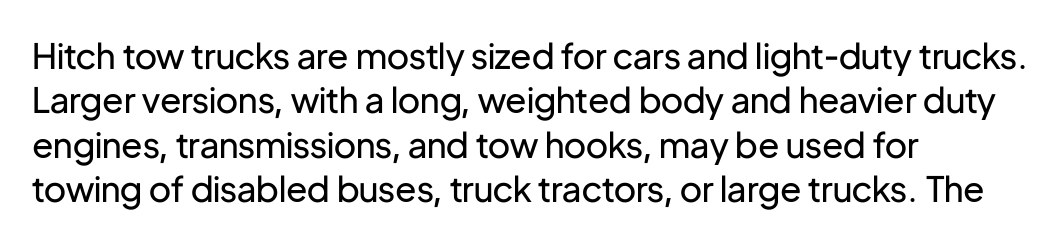
{"serif": "no", "italic": "no", "bold": "no", "weight": "regular", "width": "normal", "stroke_contrast": "low", "x_height": "medium", "monospaced": "no", "underline": "no", "align": "left", "line_spacing": "normal", "line_spacing_ratio": 1.27, "letter_spacing": "normal", "letter_spacing_em": 0.0, "glyph_px": 35}
